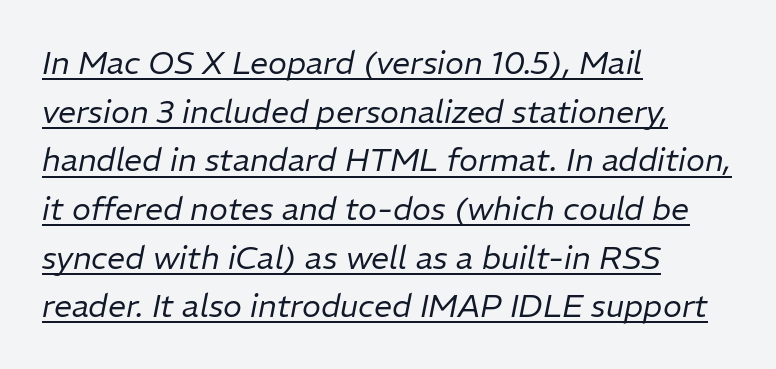
Q: Is the text bold? A: No.
Q: Is the text italic (slanted)? A: Yes, it leans right by about 11 degrees.
Q: Is the text underlined? A: Yes.
Q: How is the paragraph aligned? A: Left-aligned.
Q: Is the spacing between letters normal or unusually wide? A: Normal.
Q: Is the spacing between lines tight, normal or loose? A: Normal.
Q: Width (condensed, normal, or wide)? A: Normal.
Q: Stroke contrast? A: Low.
Q: x-height? A: Medium.
Q: Monospaced? A: No.
